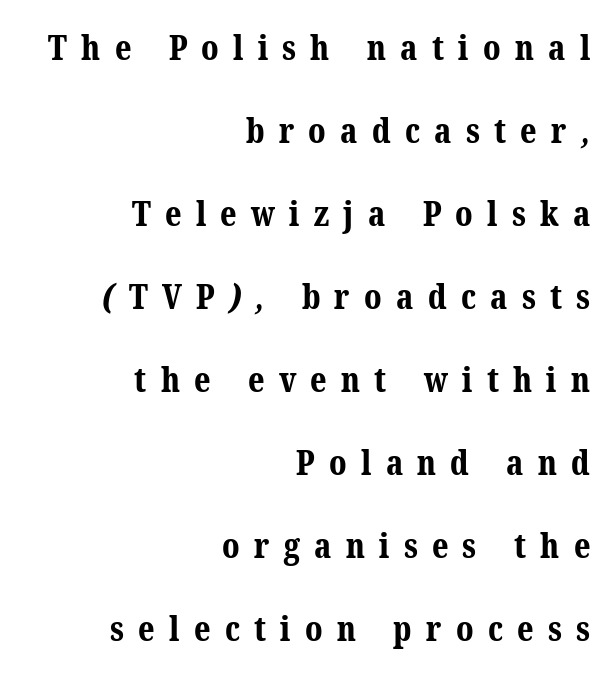
{"serif": "yes", "bold": "yes", "weight": "bold", "width": "normal", "stroke_contrast": "medium", "x_height": "medium", "monospaced": "no", "underline": "no", "align": "right", "line_spacing": "loose", "line_spacing_ratio": 2.44, "letter_spacing": "wide", "letter_spacing_em": 0.42, "glyph_px": 34}
